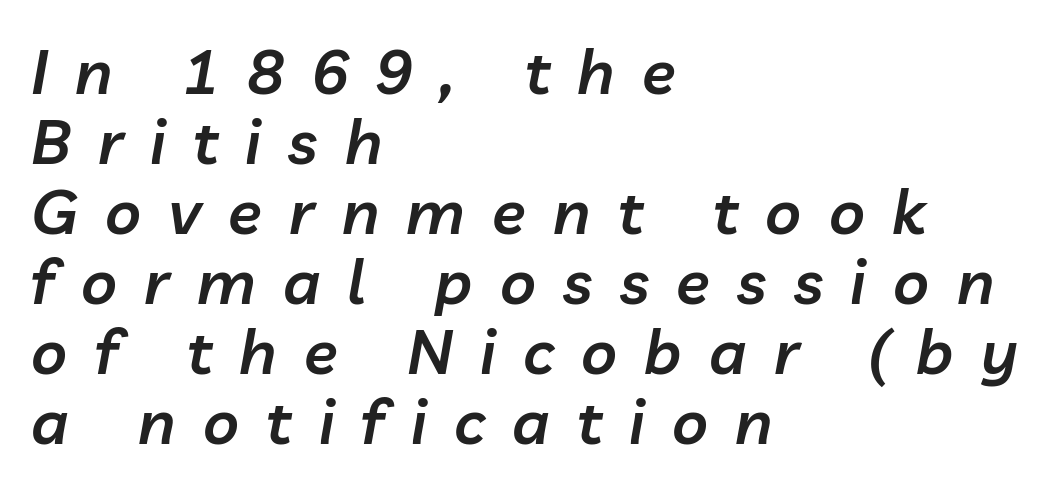
{"italic": "yes", "lean": "right", "slant_degrees": 10, "bold": "semi", "weight": "semibold", "width": "normal", "stroke_contrast": "low", "x_height": "medium", "monospaced": "no", "underline": "no", "align": "left", "line_spacing": "tight", "line_spacing_ratio": 1.13, "letter_spacing": "wide", "letter_spacing_em": 0.44, "glyph_px": 62}
